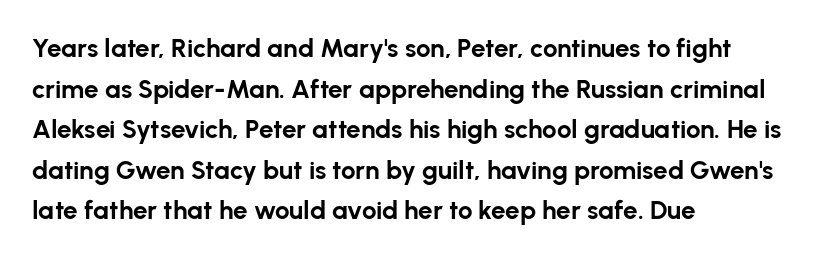
{"italic": "no", "bold": "yes", "underline": "no", "align": "left", "line_spacing": "normal", "line_spacing_ratio": 1.56, "letter_spacing": "normal", "letter_spacing_em": 0.0, "glyph_px": 26}
